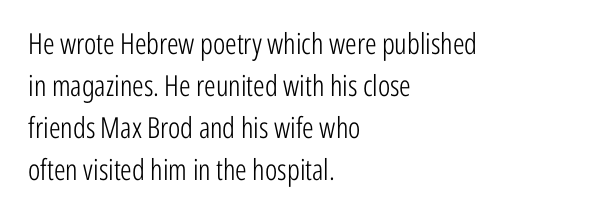
The image shows 29 px light, condensed sans-serif type, upright; set left-aligned, normal line spacing (1.45x), normal letter spacing, not underlined; low stroke contrast and a medium x-height.
